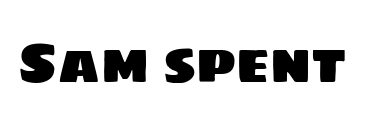
The letters advance in unequal steps, a hallmark of proportional type. Check under the words: just untouched page. The horizontal fit of the characters is conventional and even. Look at the bottom of the vertical strokes: they stop flat, with no serifs.
